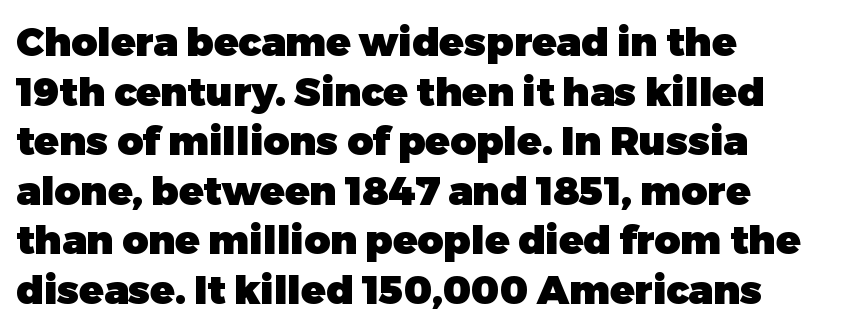
{"serif": "no", "italic": "no", "bold": "yes", "weight": "heavy", "width": "normal", "stroke_contrast": "low", "x_height": "medium", "monospaced": "no", "underline": "no", "align": "left", "line_spacing_ratio": 1.24, "letter_spacing": "normal", "letter_spacing_em": 0.0, "glyph_px": 40}
